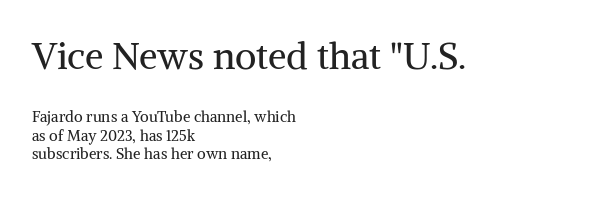
{"serif": "yes", "italic": "no", "bold": "no", "weight": "regular", "width": "normal", "stroke_contrast": "medium", "x_height": "medium", "monospaced": "no", "underline": "no", "align": "left", "line_spacing_ratio": 1.23, "letter_spacing": "normal", "letter_spacing_em": 0.0, "larger_block": "first", "size_ratio": 2.47, "glyph_px": 37}
